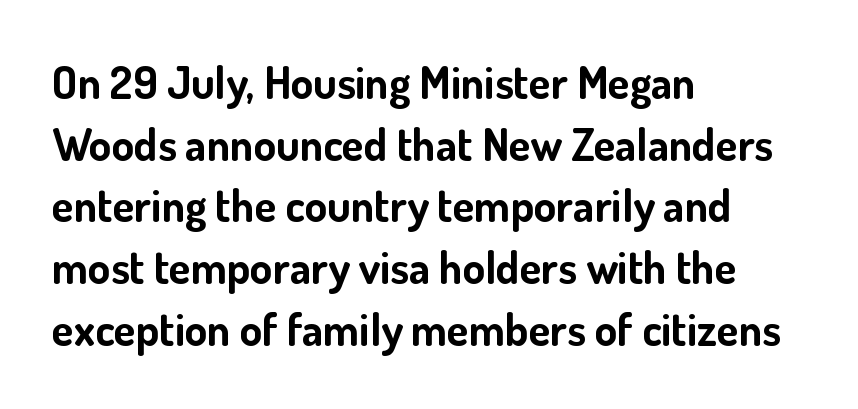
The image shows 45 px bold sans-serif type, upright; set left-aligned, normal line spacing (1.37x), normal letter spacing, not underlined; low stroke contrast and a small x-height.
